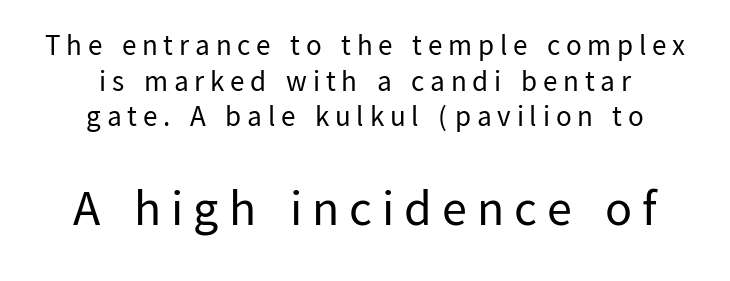
Q: Is the text bold? A: No.
Q: Is the text italic (slanted)? A: No, it is upright.
Q: Is the typeface a serif or a sans-serif typeface? A: Sans-serif.
Q: Is the text underlined? A: No.
Q: How is the paragraph aligned? A: Centered.
Q: Is the spacing between letters normal or unusually wide? A: Unusually wide.
Q: Which block of text is set in a larger size, the first (top) or the second (bottom)? A: The second (bottom) one.
Q: Width (condensed, normal, or wide)? A: Normal.
Q: Stroke contrast? A: Low.
Q: x-height? A: Medium.
Q: Monospaced? A: No.
